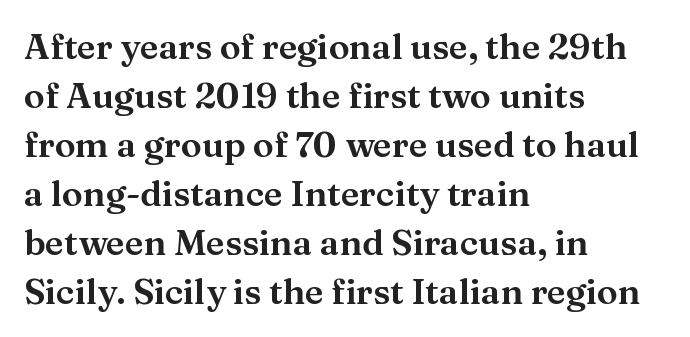
When letters stand straight like this, we call the style roman or upright. Is the letter spacing exaggerated? No — it looks like the ordinary default. Little horizontal feet cap the strokes, marking this as serif type. Interline gaps are of average width in this sample. Anything drawn beneath the words? Only blank space.
